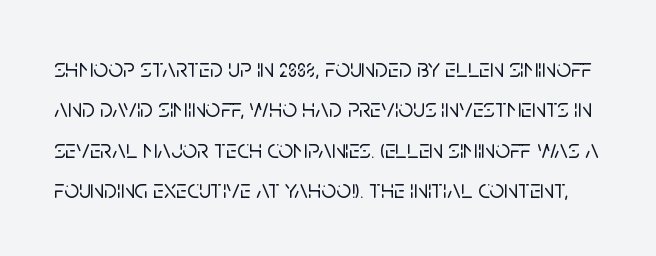
Q: Is the text italic (slanted)? A: No, it is upright.
Q: Is the text underlined? A: No.
Q: Is the spacing between letters normal or unusually wide? A: Normal.
Q: Is the spacing between lines tight, normal or loose? A: Normal.
